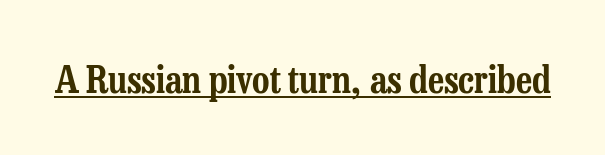
{"serif": "yes", "italic": "no", "width": "condensed", "stroke_contrast": "low", "x_height": "medium", "monospaced": "no", "underline": "yes", "letter_spacing": "normal", "letter_spacing_em": 0.0, "glyph_px": 38}
